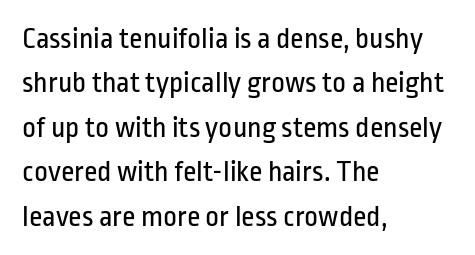
Q: Is the text bold? A: No.
Q: Is the text italic (slanted)? A: No, it is upright.
Q: Is the typeface a serif or a sans-serif typeface? A: Sans-serif.
Q: Is the text underlined? A: No.
Q: How is the paragraph aligned? A: Left-aligned.
Q: Is the spacing between letters normal or unusually wide? A: Normal.
Q: Is the spacing between lines tight, normal or loose? A: Normal.
Q: Width (condensed, normal, or wide)? A: Condensed.
Q: Stroke contrast? A: Low.
Q: x-height? A: Medium.
Q: Monospaced? A: No.
